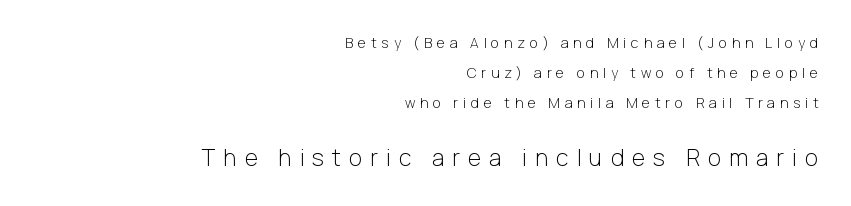
The image shows 23 px text type, upright; set right-aligned, loose line spacing (2.13x), unusually wide letter spacing (+0.35 em), not underlined; the second (bottom) block is 1.64x larger.
